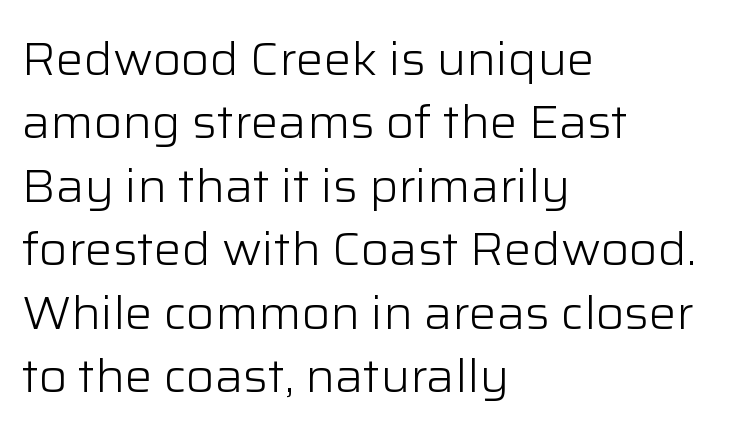
The image shows 46 px light sans-serif type, upright; set left-aligned, normal line spacing (1.38x), normal letter spacing, not underlined; low stroke contrast and a medium x-height.
